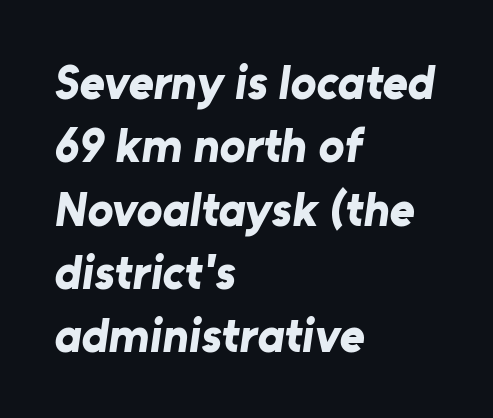
{"serif": "no", "bold": "yes", "weight": "bold", "width": "normal", "stroke_contrast": "low", "x_height": "medium", "monospaced": "no", "underline": "no", "align": "left", "line_spacing": "normal", "line_spacing_ratio": 1.32, "letter_spacing": "normal", "letter_spacing_em": 0.0, "glyph_px": 48}
